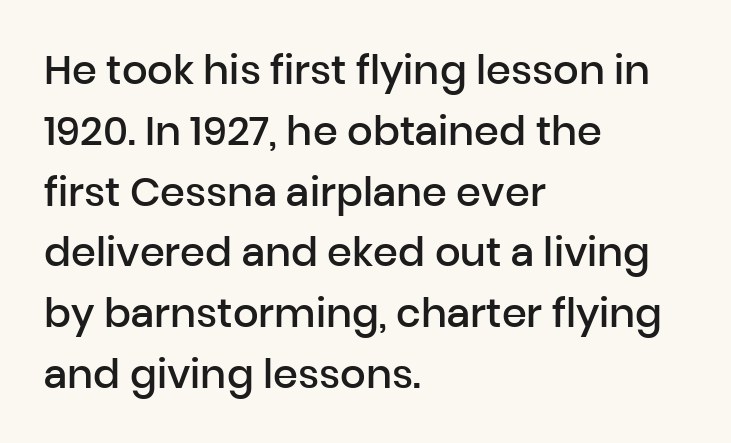
The image shows 40 px semibold sans-serif type, upright; set left-aligned, normal line spacing (1.52x), normal letter spacing, not underlined; low stroke contrast and a medium x-height.
